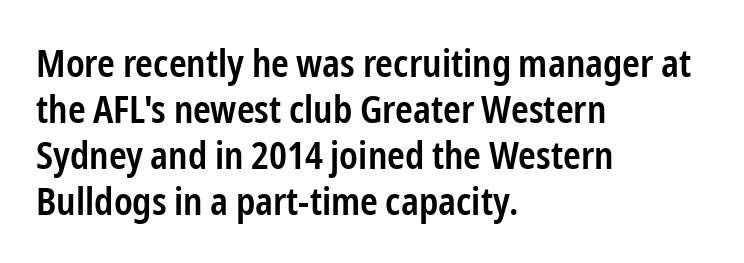
Q: Is the text bold? A: Semi-bold.
Q: Is the text italic (slanted)? A: No, it is upright.
Q: Is the typeface a serif or a sans-serif typeface? A: Sans-serif.
Q: Is the text underlined? A: No.
Q: How is the paragraph aligned? A: Left-aligned.
Q: Is the spacing between letters normal or unusually wide? A: Normal.
Q: Width (condensed, normal, or wide)? A: Condensed.
Q: Stroke contrast? A: Low.
Q: x-height? A: Medium.
Q: Monospaced? A: No.
